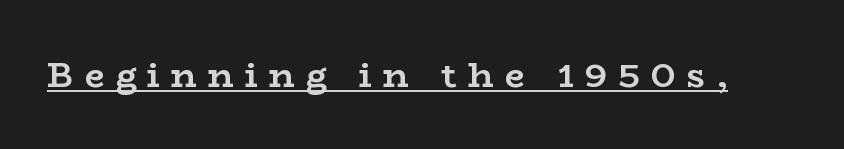
Q: Is the text bold? A: Yes.
Q: Is the text italic (slanted)? A: No, it is upright.
Q: Is the typeface a serif or a sans-serif typeface? A: Serif.
Q: Is the text underlined? A: Yes.
Q: Is the spacing between letters normal or unusually wide? A: Unusually wide.
Q: Width (condensed, normal, or wide)? A: Wide.
Q: Stroke contrast? A: Low.
Q: x-height? A: Medium.
Q: Monospaced? A: No.
